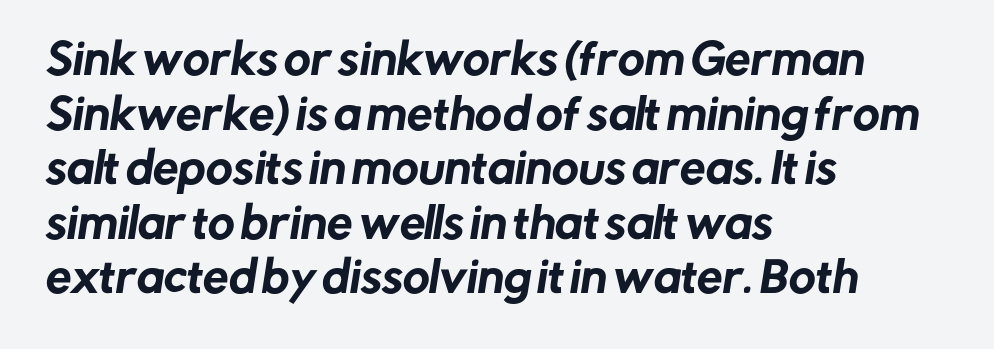
Q: Is the typeface a serif or a sans-serif typeface? A: Sans-serif.
Q: Is the text underlined? A: No.
Q: How is the paragraph aligned? A: Left-aligned.
Q: Is the spacing between letters normal or unusually wide? A: Normal.
Q: Is the spacing between lines tight, normal or loose? A: Normal.
Q: Width (condensed, normal, or wide)? A: Normal.
Q: Stroke contrast? A: Low.
Q: x-height? A: Medium.
Q: Monospaced? A: No.
